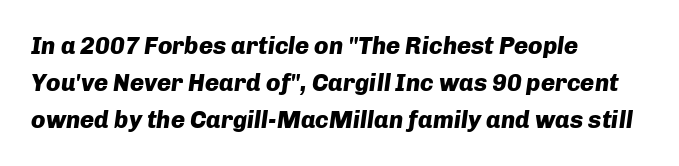
The rendering applies a slant to the glyphs. On the weight axis this lands at bold, roughly 700. Look at the tracking — it's just the regular setting, nothing added. Leading matches the norm, producing a regular column. Visually the block forms a straight wall on the left and a jagged coastline on the right. Underline: absent.
